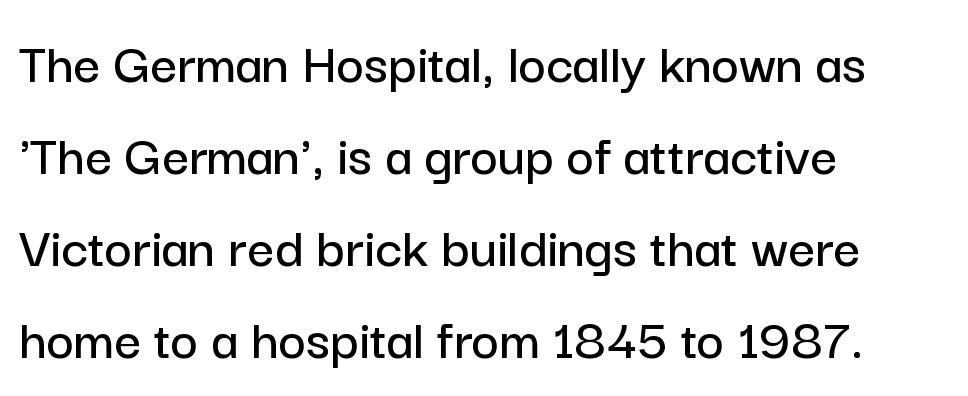
The image shows 59 px sans-serif type, upright; set left-aligned, normal line spacing (1.56x), normal letter spacing, not underlined; low stroke contrast and a medium x-height.
